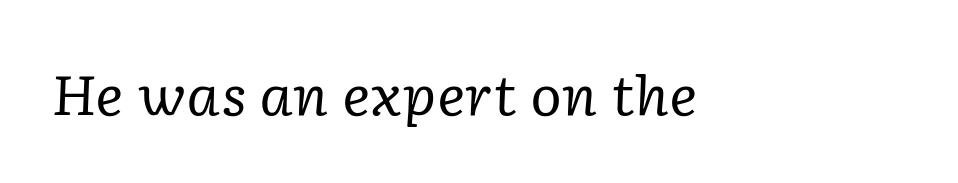
The rendering uses natural spacing where letterforms have individual widths. Spacing between characters is what you'd get straight out of the box. Any mark beneath the type? The region is blank. Notice how the stems are inclined rather than vertical — that's the hallmark of italics.
